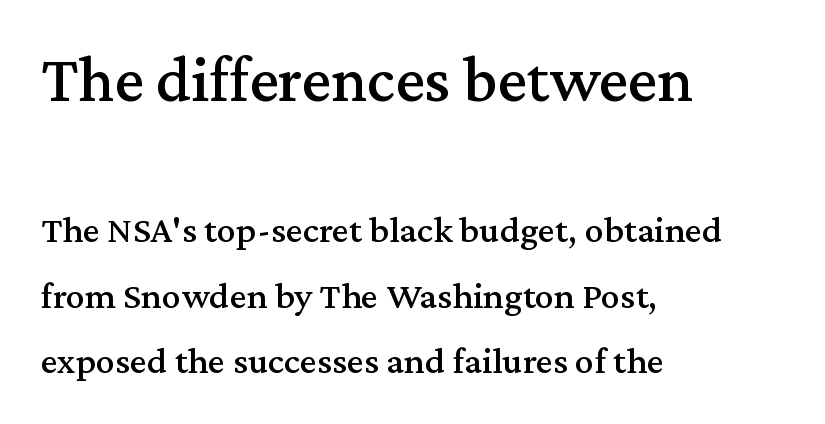
The image shows 66 px serif type, upright; set left-aligned, line spacing 1.72x, normal letter spacing, not underlined; the first (top) block is 1.74x larger; medium stroke contrast and a medium x-height.
